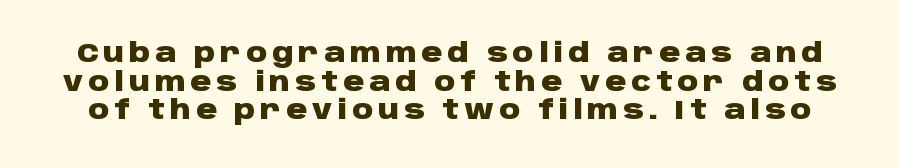
{"italic": "no", "bold": "yes", "underline": "no", "line_spacing": "tight", "line_spacing_ratio": 1.1, "glyph_px": 26}
